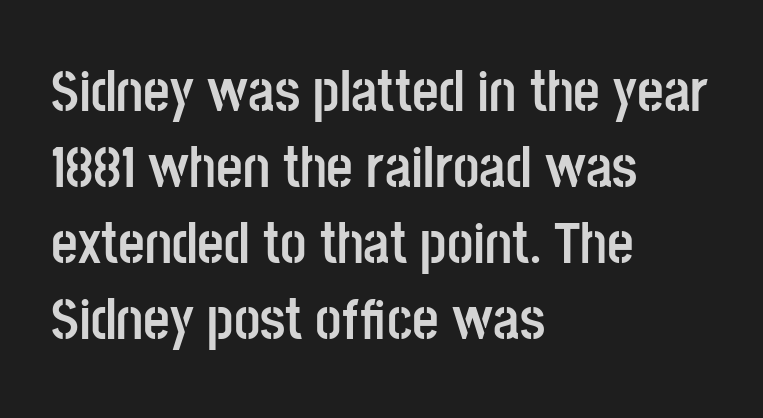
Students, observe: this is what conventionally led text looks like. Here the designer chose a conventional face with non-uniform glyph widths. This sample uses plain, unmodified letter spacing. The passage shown is not underscored anywhere. Reading down the block, your eye returns to a fixed left position each line.
